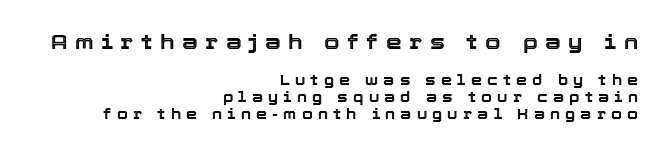
The image shows 20 px text type, upright; set right-aligned, line spacing 1.21x, unusually wide letter spacing (+0.37 em), not underlined; the first (top) block is 1.43x larger.
